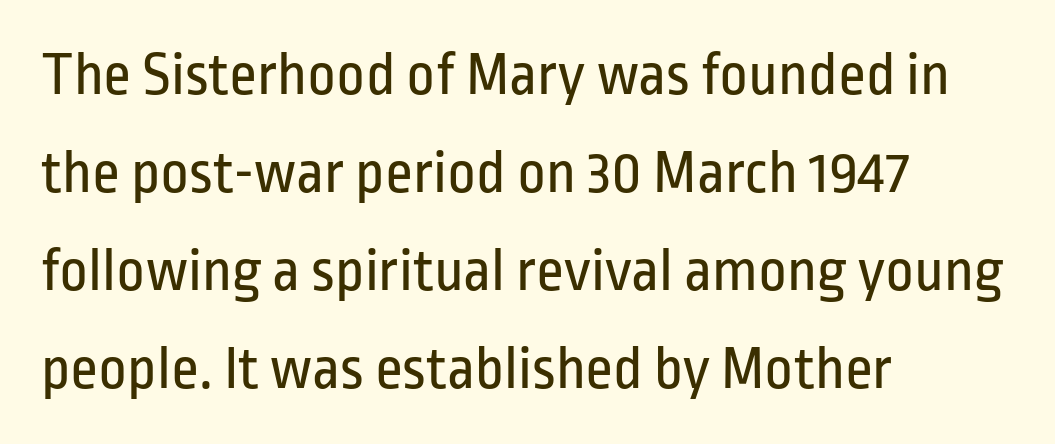
The image shows 62 px regular-weight, condensed sans-serif type, upright; set left-aligned, normal line spacing (1.58x), normal letter spacing, not underlined; low stroke contrast and a medium x-height.
